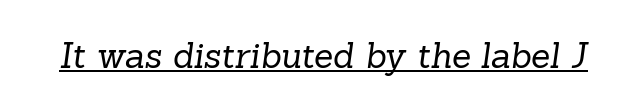
{"serif": "yes", "bold": "no", "weight": "regular", "width": "normal", "stroke_contrast": "low", "x_height": "medium", "monospaced": "no", "underline": "yes", "letter_spacing": "normal", "letter_spacing_em": 0.0, "glyph_px": 35}
